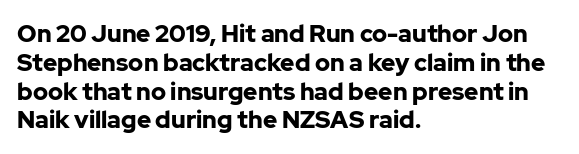
A classic flush-left, rag-right setting is used for this passage. Plenty of ink on the page — the face is bold. A typesetter would mark this as roman, not italic. In terms of letterspacing, this is plain default setting. The zone under the glyphs is completely vacant.
